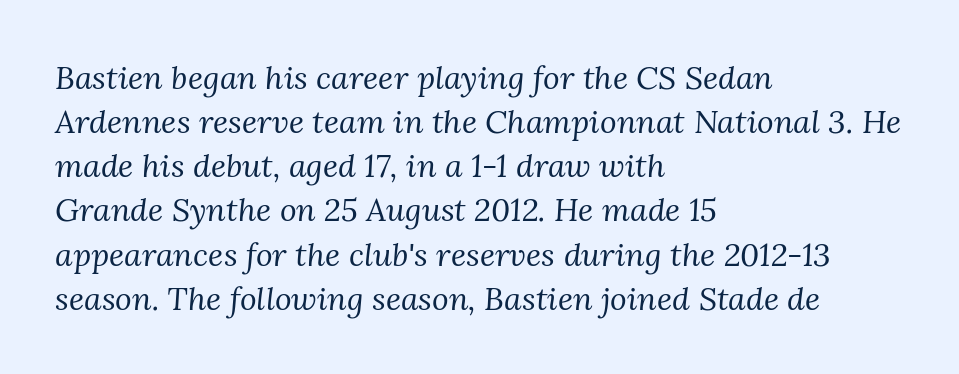
{"serif": "yes", "italic": "yes", "lean": "right", "slant_degrees": 3, "bold": "no", "weight": "regular", "width": "normal", "stroke_contrast": "medium", "x_height": "medium", "monospaced": "no", "underline": "no", "align": "left", "line_spacing": "normal", "line_spacing_ratio": 1.38, "letter_spacing": "normal", "letter_spacing_em": 0.0, "glyph_px": 32}
